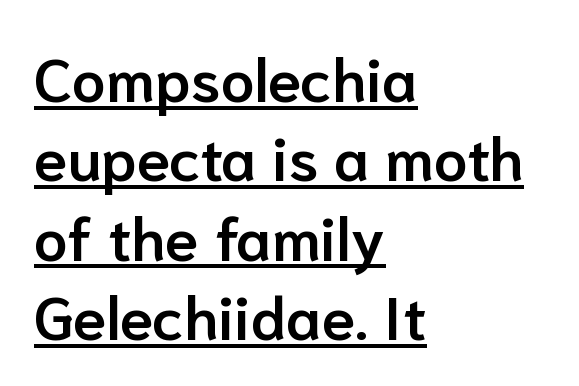
Upright lettering throughout. I'd describe the lettering as semibold — firm but not a full bold. Line beginnings align vertically; line endings do not. Typographically, this falls in the sans-serif category. Each letter keeps its own natural width here, so spacing adapts to shape.
